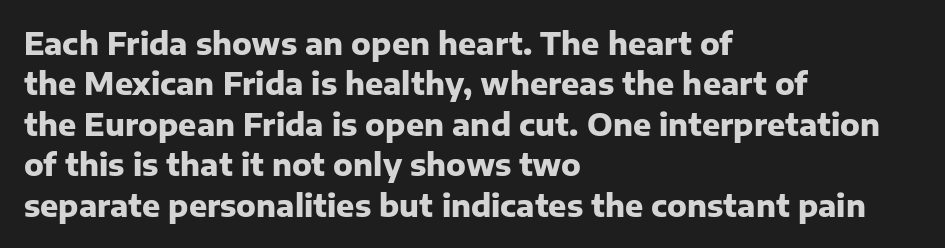
Q: Is the text bold? A: Yes.
Q: Is the text italic (slanted)? A: No, it is upright.
Q: Is the typeface a serif or a sans-serif typeface? A: Sans-serif.
Q: Is the text underlined? A: No.
Q: How is the paragraph aligned? A: Left-aligned.
Q: Is the spacing between letters normal or unusually wide? A: Normal.
Q: Is the spacing between lines tight, normal or loose? A: Normal.
Q: Width (condensed, normal, or wide)? A: Normal.
Q: Stroke contrast? A: Low.
Q: x-height? A: Medium.
Q: Monospaced? A: No.
